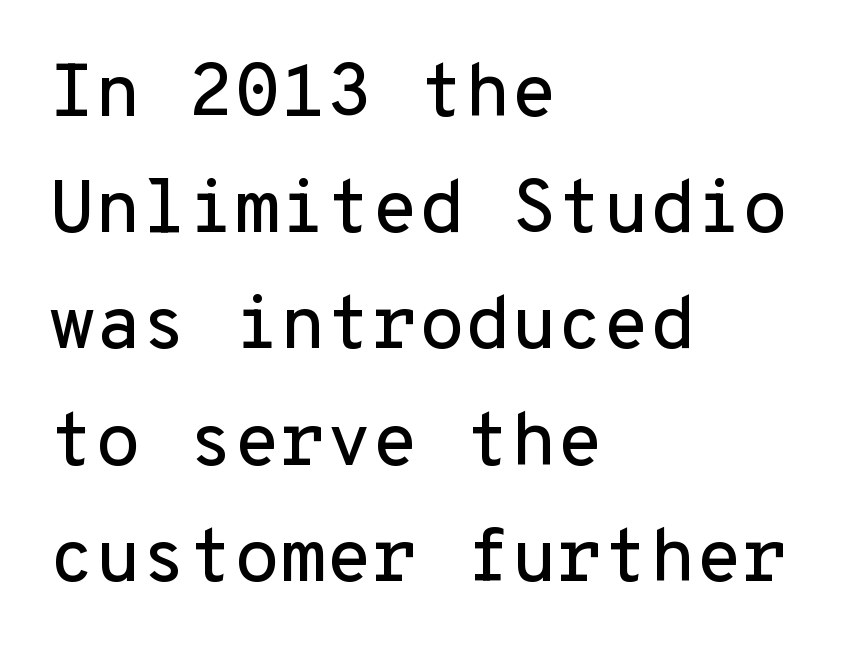
The image shows 75 px sans-serif type, upright, monospaced; set left-aligned, normal line spacing (1.55x), normal letter spacing, not underlined; low stroke contrast and a medium x-height.
